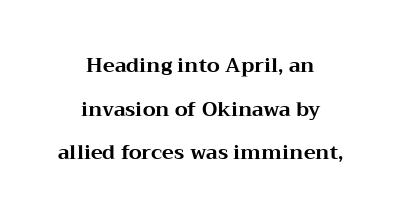
Is the letter spacing exaggerated? No — it looks like the ordinary default. Does the leading feel generous? Absolutely, it's lavish. The typesetting leans heavy: a genuine bold. Characters remain perfectly vertical along every line. The words here are not underlined.
